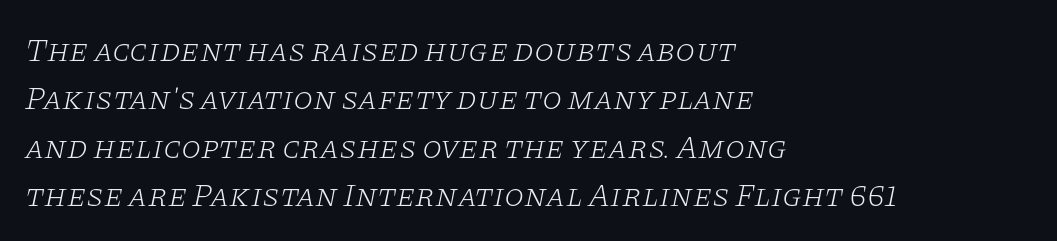
The image shows 32 px light, wide serif type, italic (leaning right); set left-aligned, normal line spacing (1.51x), normal letter spacing, not underlined; low stroke contrast and a large x-height.
